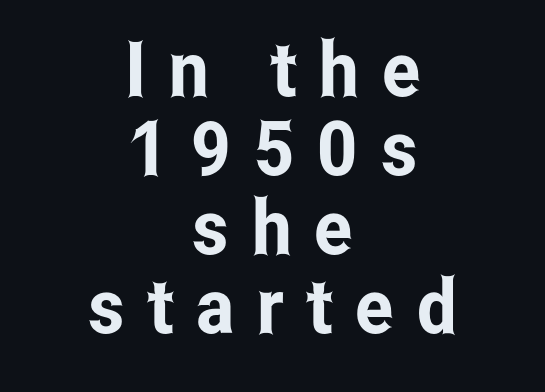
The image shows 76 px condensed sans-serif type, upright; set centered, tight line spacing (1.04x), unusually wide letter spacing (+0.3 em), not underlined; low stroke contrast and a medium x-height.
